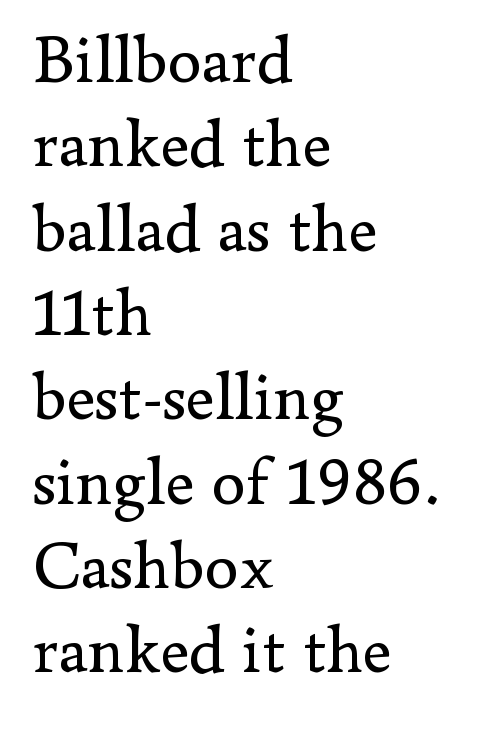
The area under the type is left untouched. This sample uses plain, unmodified letter spacing. The font is comparable to plain body text, perhaps lighter. Looks like regular typesetting: each glyph gets only the width it needs. Where is the straight margin? On the left.
